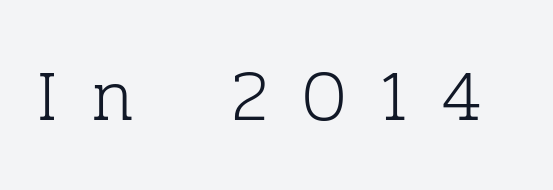
Caption: face not bold, strokes unweighted. These lines are composed in type with serifs. The gap between lines stays unmarked. The face used here is rendered with a markedly widened letterfit. The rendering uses natural spacing where letterforms have individual widths. It's the straight-up-and-down kind of type.
